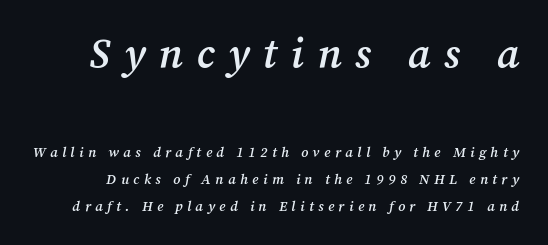
{"serif": "yes", "italic": "yes", "lean": "right", "slant_degrees": 12, "bold": "semi", "weight": "semibold", "width": "normal", "stroke_contrast": "medium", "x_height": "medium", "monospaced": "no", "underline": "no", "line_spacing": "loose", "line_spacing_ratio": 1.93, "letter_spacing": "wide", "letter_spacing_em": 0.32, "larger_block": "first", "size_ratio": 3.0, "glyph_px": 42}
